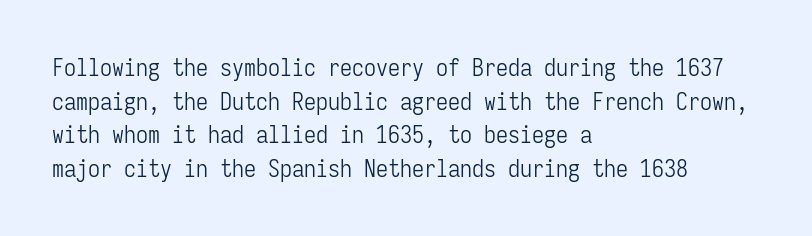
Does the copy run flush right? No — it runs flush left. Does extra space separate the letters? No, they use regular spacing. The letters look calm and open, with moderate or lighter stems. Beneath every word, the page is bare. Normally led — the rows are evenly, conventionally spaced.
